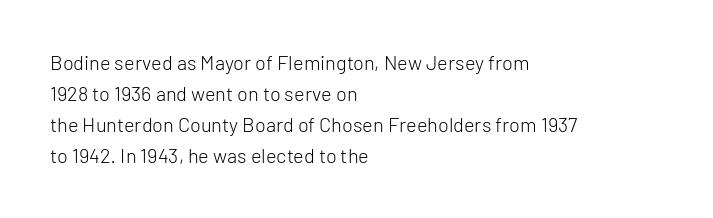
The face looks like a standard text weight, possibly lighter. The type is set solid horizontally, with unmodified tracking. The lettering stays uniformly vertical, giving the passage a roman look. Leading: standard. Casual observation: everything's shoved over to the left.
